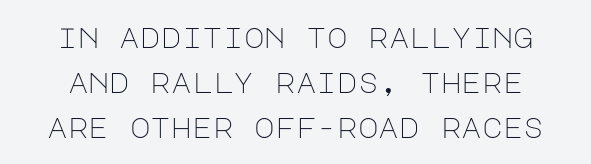
{"serif": "no", "italic": "no", "bold": "no", "weight": "light", "width": "normal", "stroke_contrast": "low", "x_height": "large", "underline": "no", "line_spacing": "normal", "line_spacing_ratio": 1.61, "letter_spacing": "normal", "letter_spacing_em": 0.0, "glyph_px": 28}
